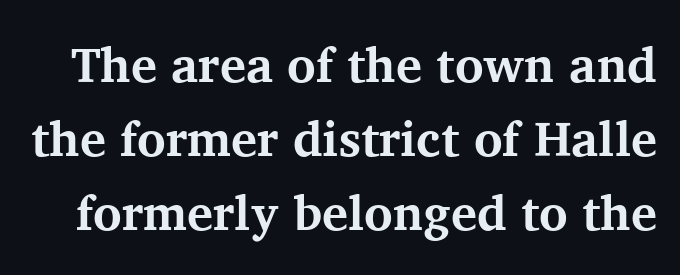
The face used here is seriffed, in the tradition of book romans. Unlike italic type, these characters show no tilt at all. The line-height multiplier appears to be the usual default. Character widths vary here, with narrow letters taking less room than wide ones. The foot of each line stays bare and open.
